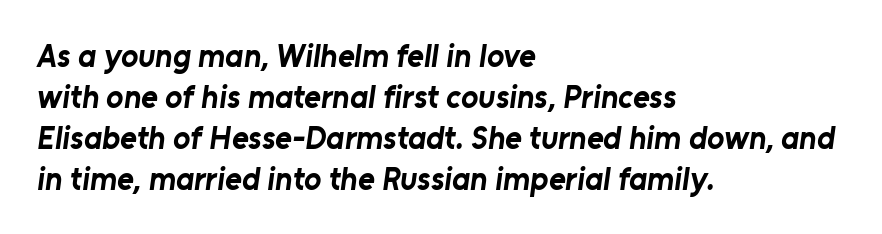
Q: Is the text bold? A: Yes.
Q: Is the typeface a serif or a sans-serif typeface? A: Sans-serif.
Q: Is the text underlined? A: No.
Q: How is the paragraph aligned? A: Left-aligned.
Q: Is the spacing between letters normal or unusually wide? A: Normal.
Q: Is the spacing between lines tight, normal or loose? A: Normal.
Q: Width (condensed, normal, or wide)? A: Normal.
Q: Stroke contrast? A: Low.
Q: x-height? A: Medium.
Q: Monospaced? A: No.
